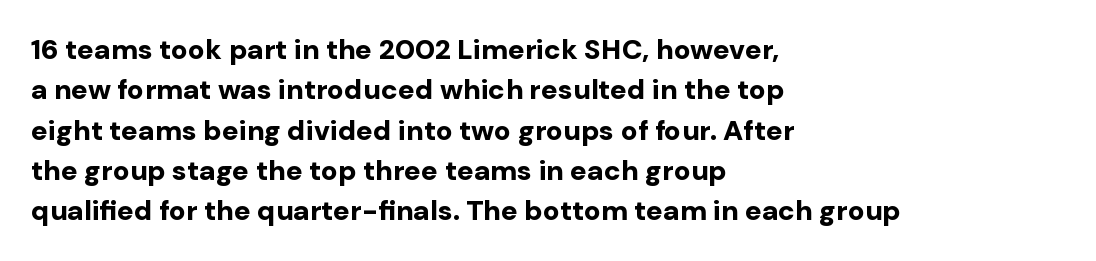
Q: Is the text bold? A: Yes.
Q: Is the text italic (slanted)? A: No, it is upright.
Q: Is the typeface a serif or a sans-serif typeface? A: Sans-serif.
Q: Is the text underlined? A: No.
Q: How is the paragraph aligned? A: Left-aligned.
Q: Is the spacing between letters normal or unusually wide? A: Normal.
Q: Is the spacing between lines tight, normal or loose? A: Normal.
Q: Width (condensed, normal, or wide)? A: Normal.
Q: Stroke contrast? A: Low.
Q: x-height? A: Medium.
Q: Monospaced? A: No.
